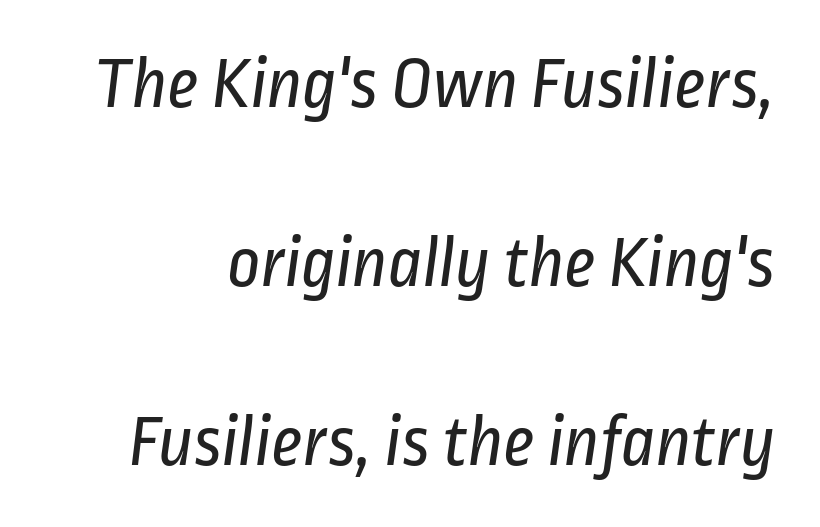
Stems here are at most as thick as an everyday book face. Character widths vary here, with narrow letters taking less room than wide ones. A great deal of white space separates one row of letters from the next. The horizontal fit of the characters is conventional and even. This rendering employs a face without finishing strokes, i.e., a sans-serif. A bare baseline throughout the passage.
